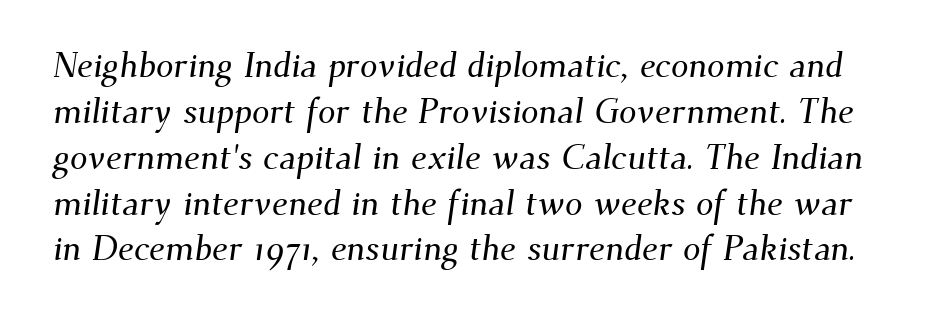
{"serif": "yes", "width": "normal", "stroke_contrast": "medium", "x_height": "small", "monospaced": "no", "underline": "no", "line_spacing": "normal", "line_spacing_ratio": 1.31, "letter_spacing": "normal", "letter_spacing_em": 0.0, "glyph_px": 35}
